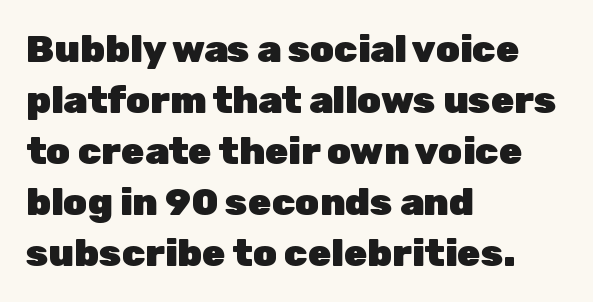
{"serif": "no", "italic": "no", "bold": "yes", "weight": "heavy", "width": "normal", "stroke_contrast": "low", "x_height": "medium", "monospaced": "no", "underline": "no", "align": "left", "line_spacing": "normal", "line_spacing_ratio": 1.34, "letter_spacing": "normal", "letter_spacing_em": 0.0, "glyph_px": 38}
